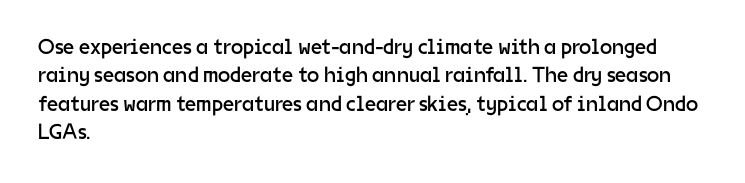
Q: Is the text bold? A: No.
Q: Is the text italic (slanted)? A: No, it is upright.
Q: Is the text underlined? A: No.
Q: How is the paragraph aligned? A: Left-aligned.
Q: Is the spacing between letters normal or unusually wide? A: Normal.
Q: Is the spacing between lines tight, normal or loose? A: Normal.
